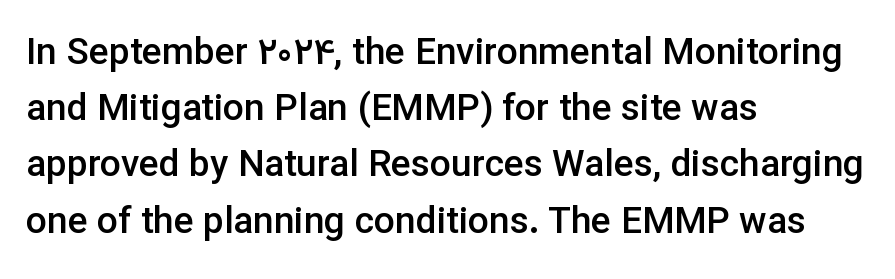
Q: Is the text bold? A: Semi-bold.
Q: Is the text italic (slanted)? A: No, it is upright.
Q: Is the typeface a serif or a sans-serif typeface? A: Sans-serif.
Q: Is the text underlined? A: No.
Q: How is the paragraph aligned? A: Left-aligned.
Q: Is the spacing between letters normal or unusually wide? A: Normal.
Q: Is the spacing between lines tight, normal or loose? A: Normal.
Q: Width (condensed, normal, or wide)? A: Normal.
Q: Stroke contrast? A: Low.
Q: x-height? A: Medium.
Q: Monospaced? A: No.
